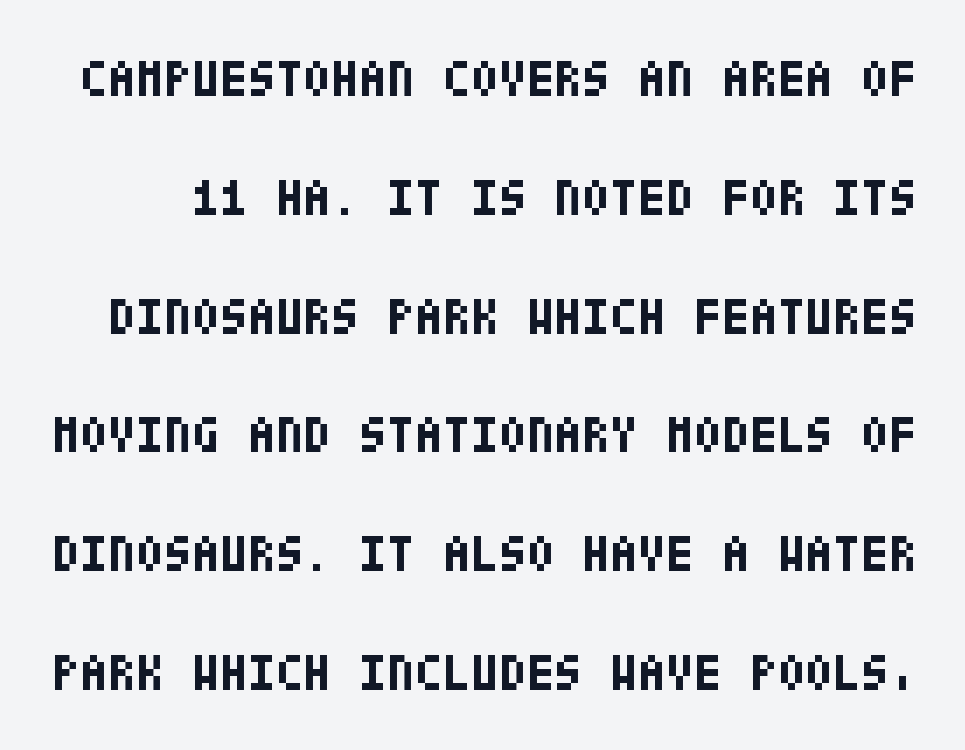
{"serif": "no", "italic": "no", "bold": "yes", "weight": "bold", "width": "condensed", "stroke_contrast": "low", "x_height": "large", "underline": "no", "line_spacing": "loose", "line_spacing_ratio": 2.33, "letter_spacing": "normal", "letter_spacing_em": 0.0, "glyph_px": 51}
